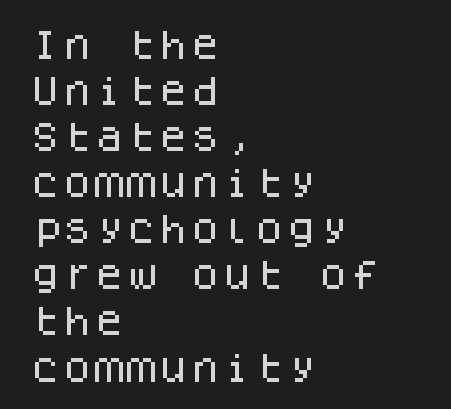
The rendering uses typewriter-style spacing with identical character cells. The space directly below the letters is spotless. Ascenders rise straight up at ninety degrees. A student would call this left alignment; a typographer would say flush left, rag right.
